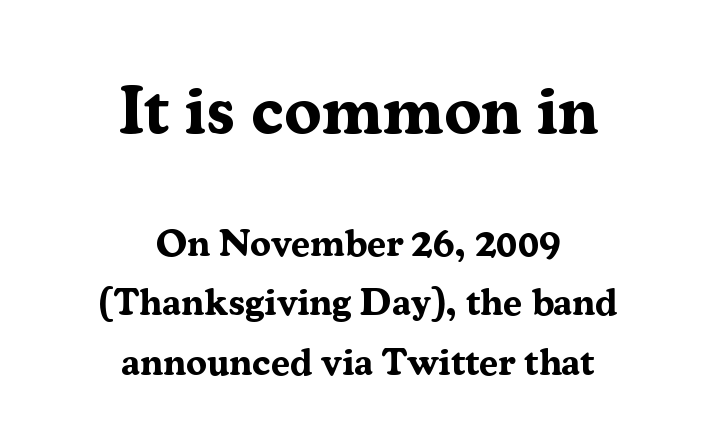
The image shows 67 px bold serif type, upright; set centered, normal line spacing (1.57x), normal letter spacing, not underlined; the first (top) block is 1.76x larger; medium stroke contrast and a medium x-height.
